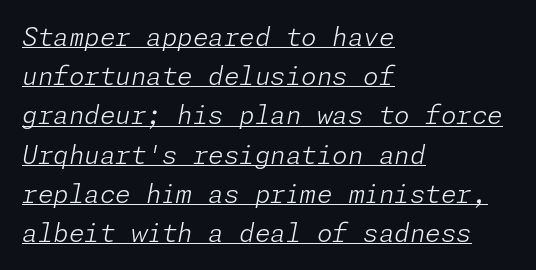
Q: Is the text bold? A: No.
Q: Is the text italic (slanted)? A: Yes, it leans right by about 11 degrees.
Q: Is the text underlined? A: Yes.
Q: How is the paragraph aligned? A: Left-aligned.
Q: Is the spacing between letters normal or unusually wide? A: Normal.
Q: Is the spacing between lines tight, normal or loose? A: Normal.
